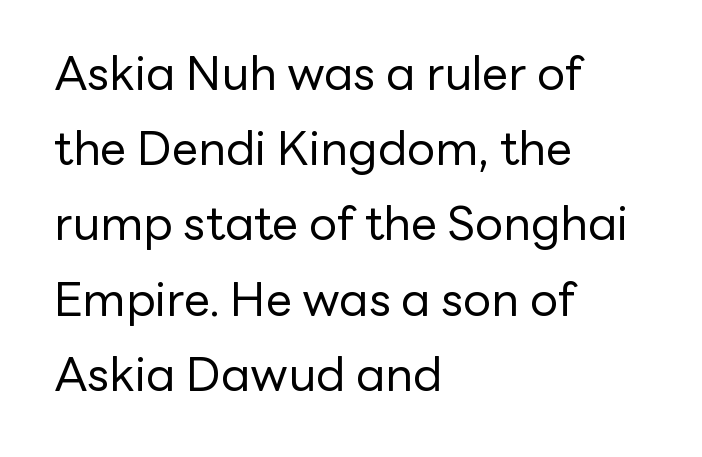
Grotesque or geometric, the face here clearly has no serifs. Descenders hang freely into open space. Line starts are locked; line ends wander. Notice how the stems are strictly vertical — no italics here. A quiet, ordinary-to-light weight characterises the typeface. Letter spacing: default.
